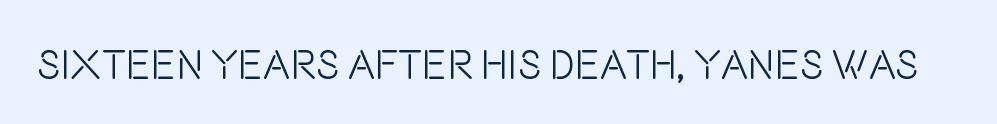
Glyph-to-glyph distance matches everyday printed text. Proportional: the letters do not fall into vertical columns. The font is comparable to plain body text, perhaps lighter. A clean baseline with only descenders dipping below it. Designer's note — italics off, roman on.
